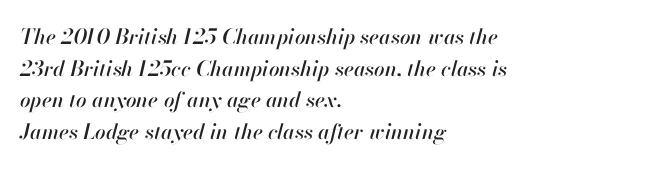
The image shows 21 px text type, italic (leaning right); set left-aligned, normal line spacing (1.51x), normal letter spacing, not underlined.
